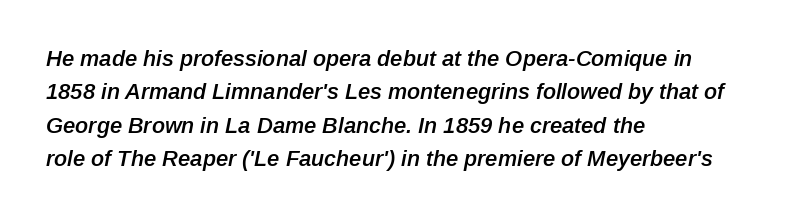
The image shows 22 px text type, italic (leaning right); set left-aligned, normal line spacing (1.52x), normal letter spacing, not underlined.
